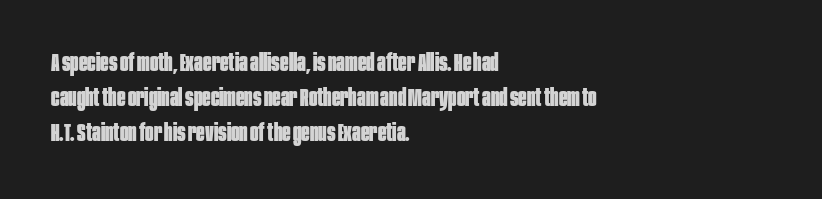
Here the glyphs are tracked normally, forming tight word shapes. Posture: upright roman. Plain, unruled lines of type. Leading matches the norm, producing a regular column.
